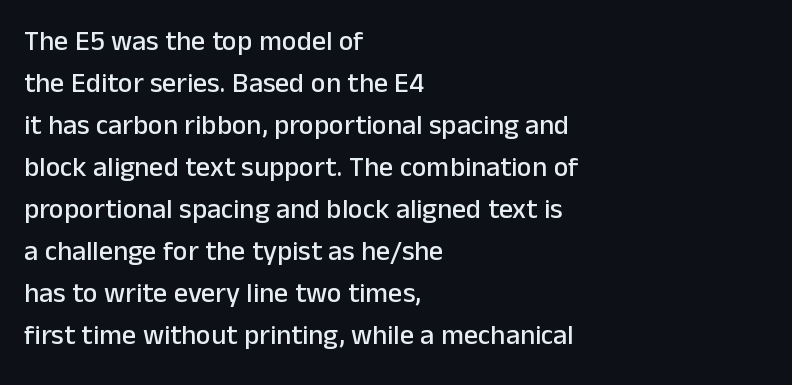
The image shows 28 px sans-serif type, upright; set left-aligned, normal line spacing (1.5x), normal letter spacing, not underlined; low stroke contrast and a medium x-height.
